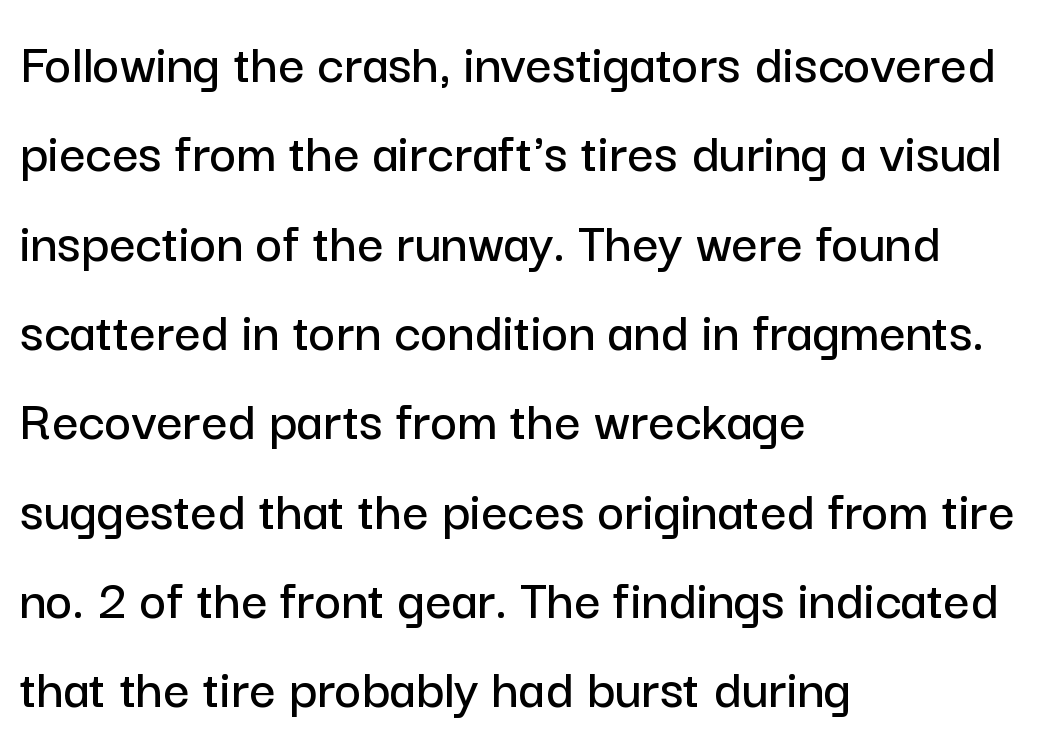
The face used here is rendered with its standard letterfit. Descenders hang freely into open space. This sample has the flowing, uneven cadence of proportional lettering. Nothing sits at the stroke ends, so this counts as sans-serif.
